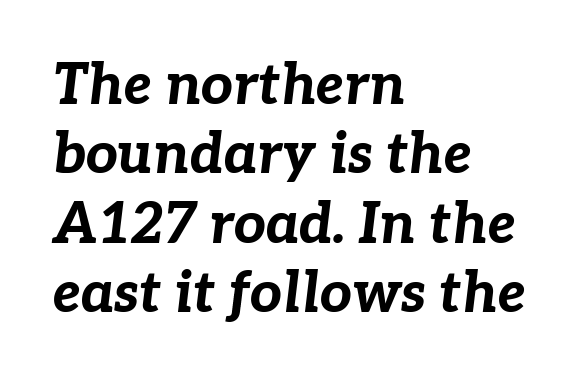
The image shows 56 px bold type, italic (leaning right); set left-aligned, line spacing 1.24x, normal letter spacing, not underlined; low stroke contrast and a medium x-height.
